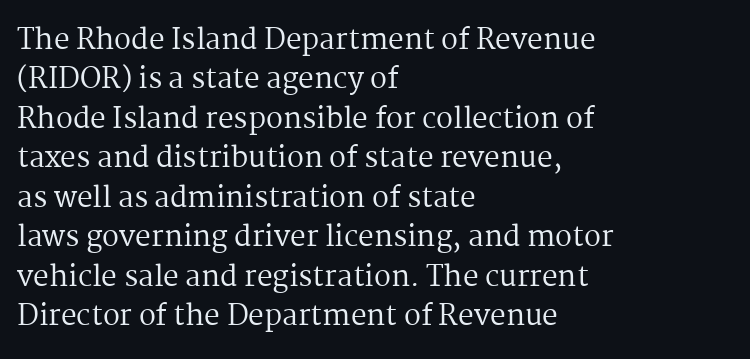
Q: Is the text bold? A: No.
Q: Is the text italic (slanted)? A: No, it is upright.
Q: Is the typeface a serif or a sans-serif typeface? A: Serif.
Q: Is the text underlined? A: No.
Q: How is the paragraph aligned? A: Left-aligned.
Q: Is the spacing between letters normal or unusually wide? A: Normal.
Q: Is the spacing between lines tight, normal or loose? A: Normal.
Q: Width (condensed, normal, or wide)? A: Normal.
Q: Stroke contrast? A: Medium.
Q: x-height? A: Medium.
Q: Monospaced? A: No.
